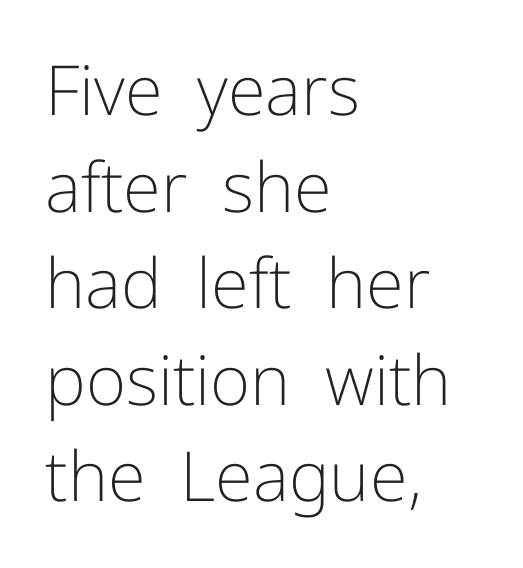
The image shows 69 px light sans-serif type, upright; set left-aligned, normal line spacing (1.4x), normal letter spacing, not underlined; low stroke contrast and a medium x-height.
